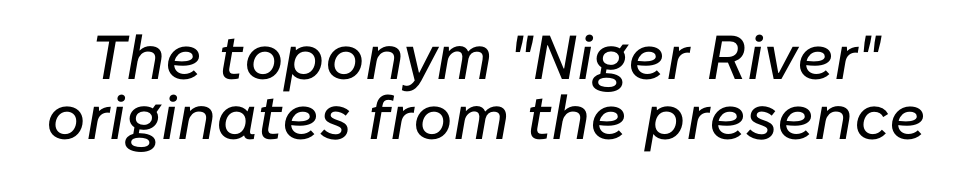
Q: Is the text italic (slanted)? A: Yes, it leans right by about 10 degrees.
Q: Is the text underlined? A: No.
Q: Is the spacing between letters normal or unusually wide? A: Normal.
Q: Is the spacing between lines tight, normal or loose? A: Tight.
Q: Width (condensed, normal, or wide)? A: Normal.
Q: Stroke contrast? A: Low.
Q: x-height? A: Medium.
Q: Monospaced? A: No.
